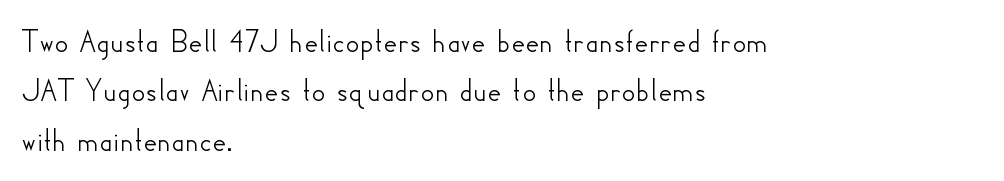
Q: Is the text italic (slanted)? A: No, it is upright.
Q: Is the typeface a serif or a sans-serif typeface? A: Sans-serif.
Q: Is the text underlined? A: No.
Q: How is the paragraph aligned? A: Left-aligned.
Q: Is the spacing between letters normal or unusually wide? A: Normal.
Q: Is the spacing between lines tight, normal or loose? A: Normal.
Q: Width (condensed, normal, or wide)? A: Normal.
Q: Stroke contrast? A: Low.
Q: x-height? A: Small.
Q: Monospaced? A: No.
